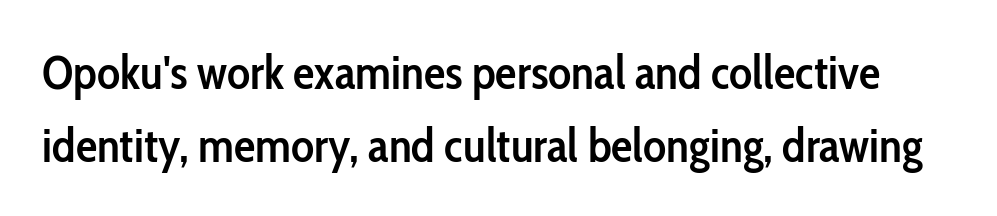
The image shows 48 px semibold, condensed sans-serif type, upright; set normal line spacing (1.52x), normal letter spacing, not underlined; low stroke contrast and a medium x-height.
